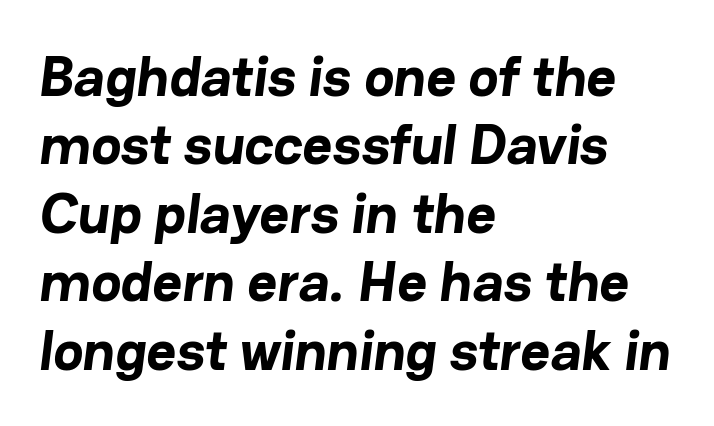
Q: Is the text bold? A: Yes.
Q: Is the typeface a serif or a sans-serif typeface? A: Sans-serif.
Q: Is the text underlined? A: No.
Q: How is the paragraph aligned? A: Left-aligned.
Q: Is the spacing between letters normal or unusually wide? A: Normal.
Q: Width (condensed, normal, or wide)? A: Normal.
Q: Stroke contrast? A: Low.
Q: x-height? A: Medium.
Q: Monospaced? A: No.
